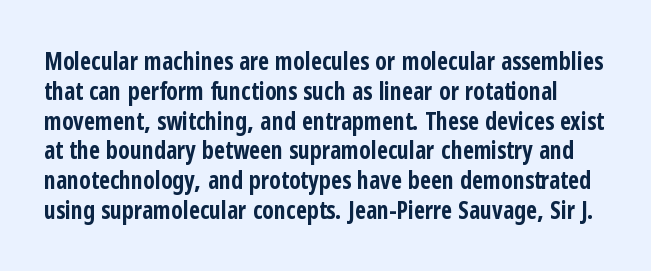
Is the letter spacing exaggerated? No — it looks like the ordinary default. Each glyph is drawn with heavy, bold strokes. The gap between lines stays unmarked. Italic? Not at all — the glyphs are vertical.
